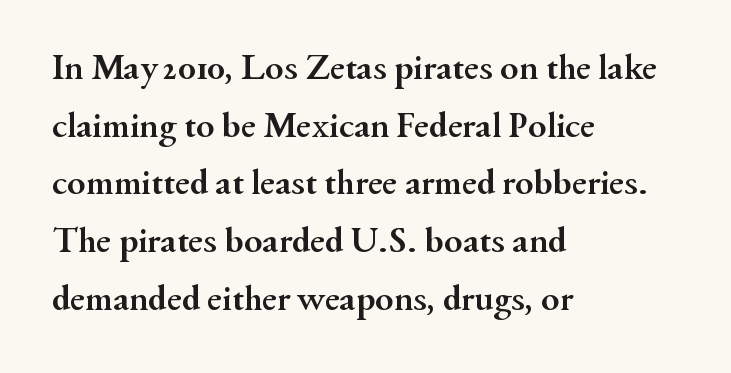
The passage shown is not underscored anywhere. Character widths vary here, with narrow letters taking less room than wide ones. A serif font was chosen for this passage. Weight: bold. Between one letter and the next there's only the usual sliver of space. When letters stand straight like this, we call the style roman or upright.
